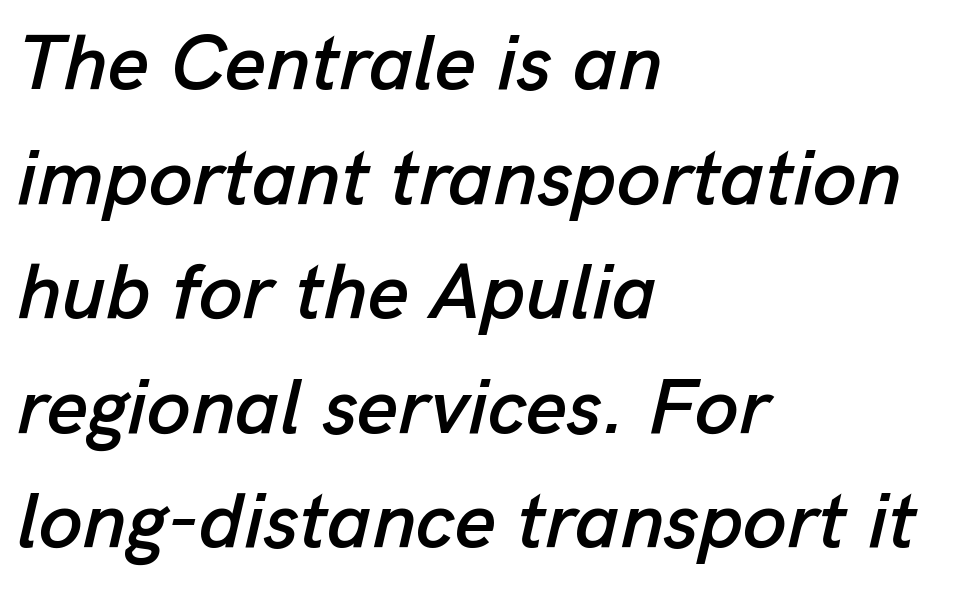
{"italic": "yes", "lean": "right", "slant_degrees": 13, "width": "normal", "stroke_contrast": "low", "x_height": "medium", "monospaced": "no", "underline": "no", "align": "left", "line_spacing": "normal", "line_spacing_ratio": 1.45, "letter_spacing": "normal", "letter_spacing_em": 0.0, "glyph_px": 79}
